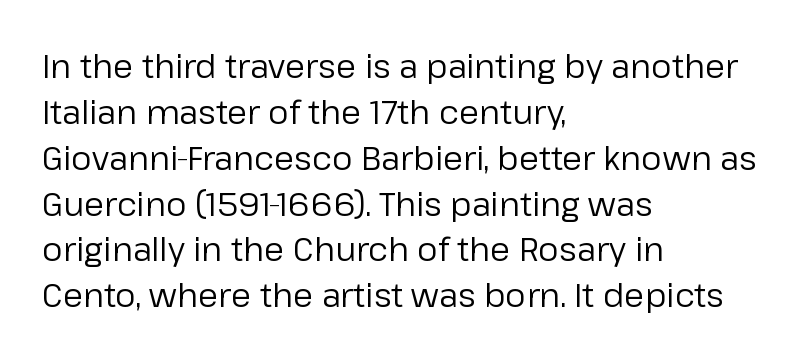
Q: Is the text bold? A: No.
Q: Is the text italic (slanted)? A: No, it is upright.
Q: Is the typeface a serif or a sans-serif typeface? A: Sans-serif.
Q: Is the text underlined? A: No.
Q: How is the paragraph aligned? A: Left-aligned.
Q: Is the spacing between letters normal or unusually wide? A: Normal.
Q: Is the spacing between lines tight, normal or loose? A: Normal.
Q: Width (condensed, normal, or wide)? A: Normal.
Q: Stroke contrast? A: Low.
Q: x-height? A: Medium.
Q: Monospaced? A: No.
